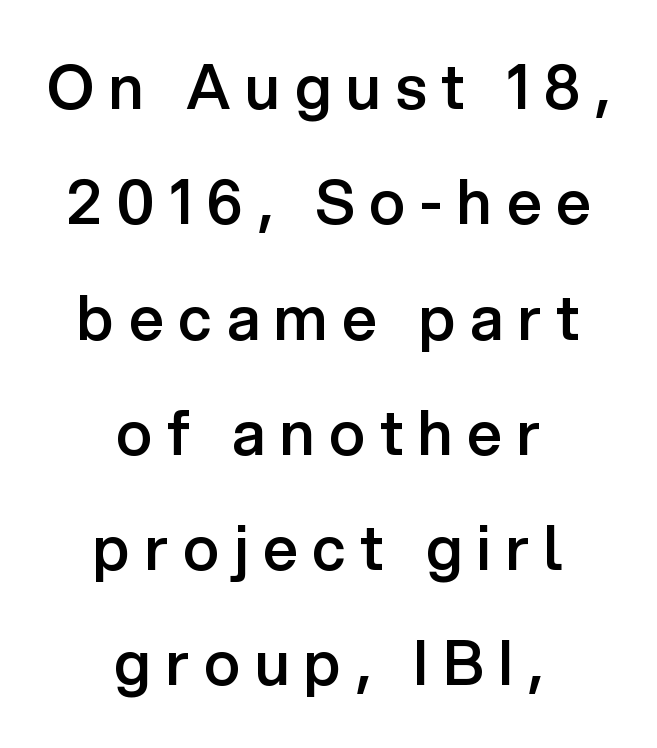
{"serif": "no", "italic": "no", "bold": "semi", "weight": "semibold", "width": "normal", "stroke_contrast": "low", "x_height": "medium", "monospaced": "no", "underline": "no", "align": "center", "line_spacing_ratio": 1.89, "letter_spacing": "wide", "letter_spacing_em": 0.24, "glyph_px": 61}
